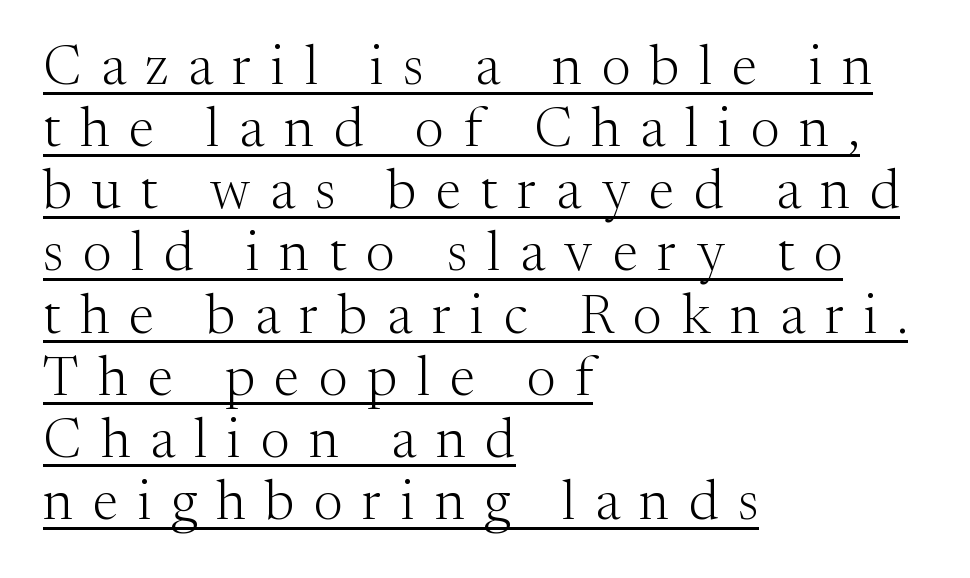
How are the letters spaced? Widely, with obvious added tracking. Small tapered or slab feet sit at the stroke ends, so this counts as serif. No heavy texture on the line: the type isn't bold. Line starts are locked; line ends wander. The passage shown is underscored from start to finish. Varying glyph widths throughout — classic text-font behaviour.
